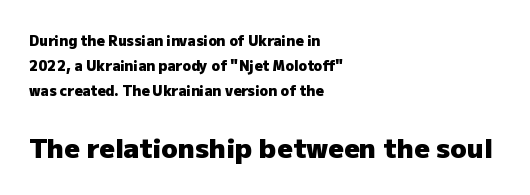
{"italic": "no", "bold": "yes", "underline": "no", "align": "left", "line_spacing_ratio": 1.79, "letter_spacing": "normal", "letter_spacing_em": 0.0, "larger_block": "second", "size_ratio": 1.93, "glyph_px": 27}
